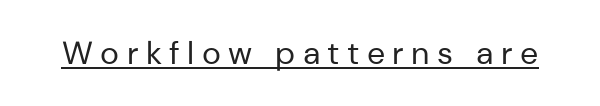
Q: Is the text bold? A: No.
Q: Is the text italic (slanted)? A: No, it is upright.
Q: Is the typeface a serif or a sans-serif typeface? A: Sans-serif.
Q: Is the text underlined? A: Yes.
Q: Is the spacing between letters normal or unusually wide? A: Unusually wide.
Q: Width (condensed, normal, or wide)? A: Normal.
Q: Stroke contrast? A: Low.
Q: x-height? A: Medium.
Q: Monospaced? A: No.
